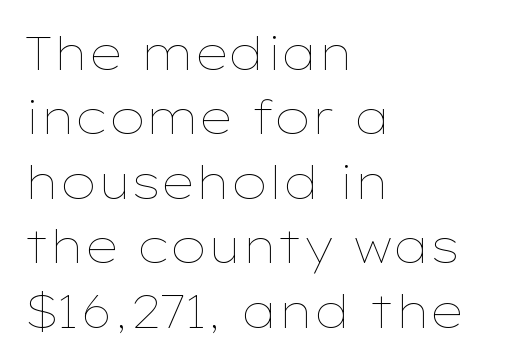
Nobody touched the tracking dial on this one. No heavy texture on the line: the type isn't bold. Rule under the text: the space is simply empty. How would I describe the line gaps? Plain and ordinary.
